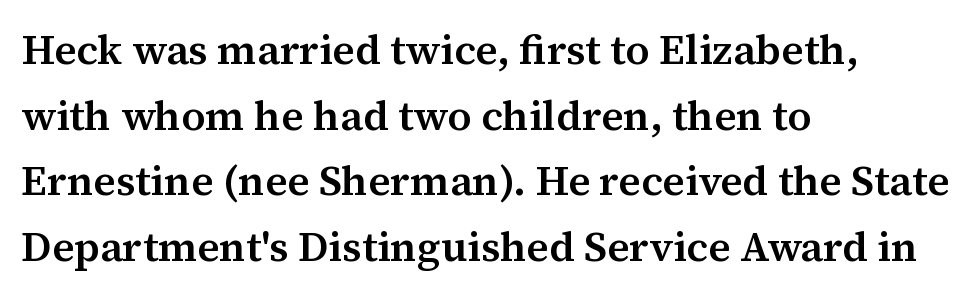
The image shows 42 px semibold serif type, upright; set left-aligned, normal line spacing (1.56x), normal letter spacing, not underlined; medium stroke contrast and a medium x-height.
